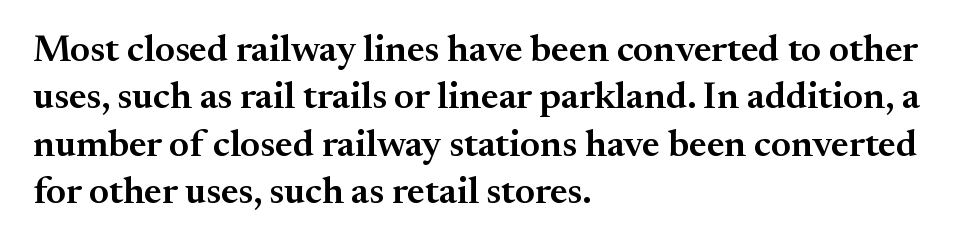
The image shows 38 px semibold serif type, upright; set left-aligned, normal line spacing (1.25x), normal letter spacing, not underlined; medium stroke contrast and a small x-height.
